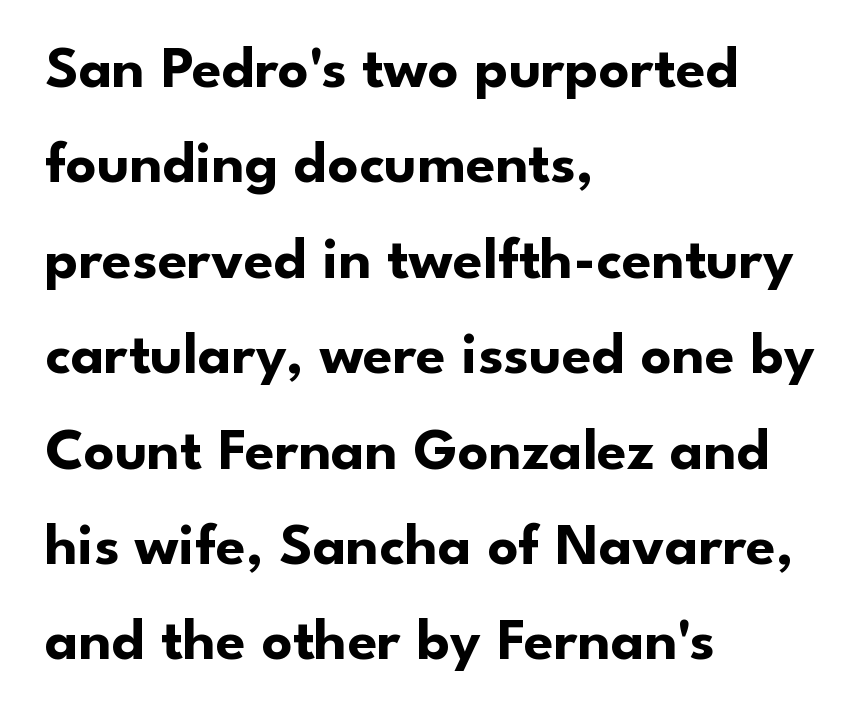
{"serif": "no", "italic": "no", "bold": "yes", "weight": "bold", "width": "normal", "stroke_contrast": "low", "x_height": "small", "monospaced": "no", "underline": "no", "align": "left", "line_spacing": "normal", "line_spacing_ratio": 1.59, "letter_spacing": "normal", "letter_spacing_em": 0.0, "glyph_px": 60}
